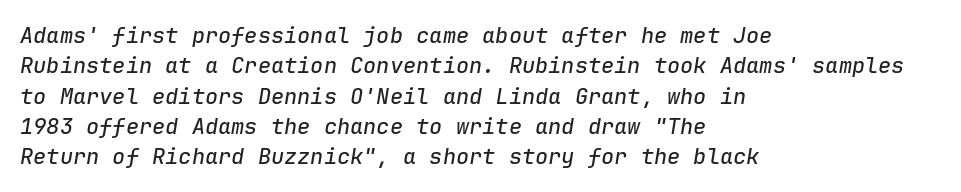
{"italic": "yes", "lean": "right", "slant_degrees": 9, "underline": "no", "align": "left", "line_spacing": "normal", "line_spacing_ratio": 1.38, "letter_spacing": "normal", "letter_spacing_em": 0.0, "glyph_px": 22}
